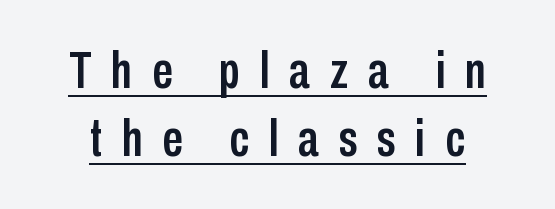
Ordinary non-slanted type is in use. A rule runs beneath these lines of type. What's the leading like? Ordinary, nothing unusual. What kind of face is this? One without serifs — a sans. These lines are rendered in a variable-pitch font. This rendering widens character spacing well past its baseline value.
